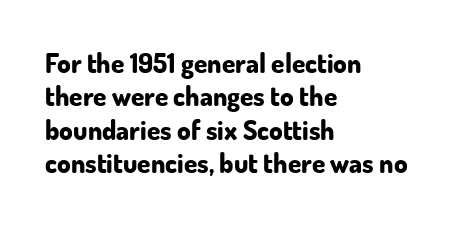
There is no visible air inserted between adjacent glyphs. Compared with a centered layout, this one pins lines to the left instead. The strokes are fattened all the way to bold. A typesetter would mark this as roman, not italic. The words here are not underlined.
